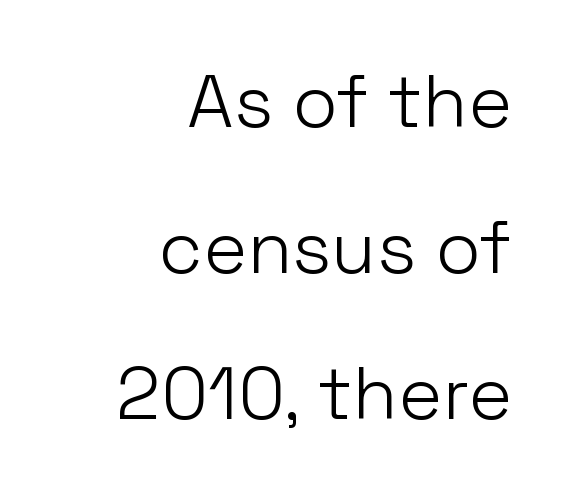
Q: Is the text bold? A: No.
Q: Is the text italic (slanted)? A: No, it is upright.
Q: Is the typeface a serif or a sans-serif typeface? A: Sans-serif.
Q: Is the text underlined? A: No.
Q: How is the paragraph aligned? A: Right-aligned.
Q: Is the spacing between letters normal or unusually wide? A: Normal.
Q: Is the spacing between lines tight, normal or loose? A: Loose.
Q: Width (condensed, normal, or wide)? A: Normal.
Q: Stroke contrast? A: Low.
Q: x-height? A: Medium.
Q: Monospaced? A: No.
